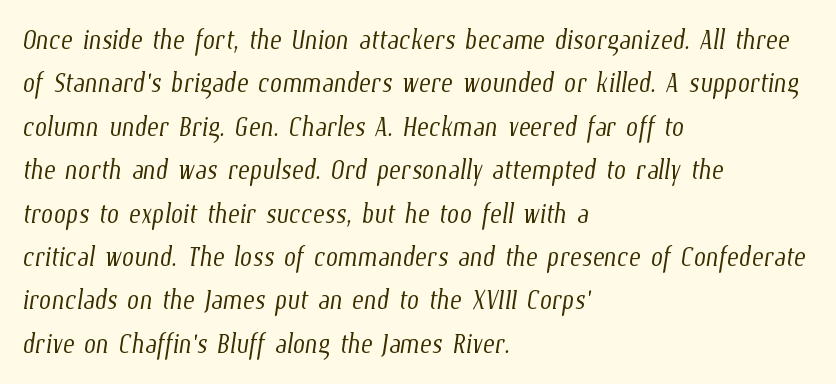
Q: Is the text bold? A: No.
Q: Is the text underlined? A: No.
Q: How is the paragraph aligned? A: Left-aligned.
Q: Is the spacing between letters normal or unusually wide? A: Normal.
Q: Width (condensed, normal, or wide)? A: Condensed.
Q: Stroke contrast? A: Low.
Q: x-height? A: Medium.
Q: Monospaced? A: No.
